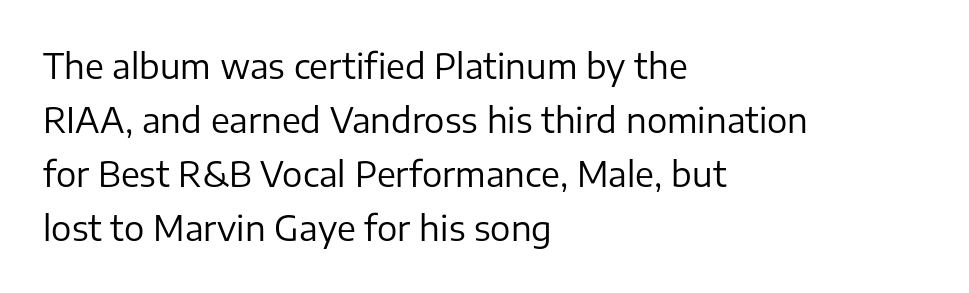
The image shows 34 px regular-weight sans-serif type, upright; set left-aligned, normal line spacing (1.59x), normal letter spacing, not underlined; low stroke contrast and a medium x-height.
